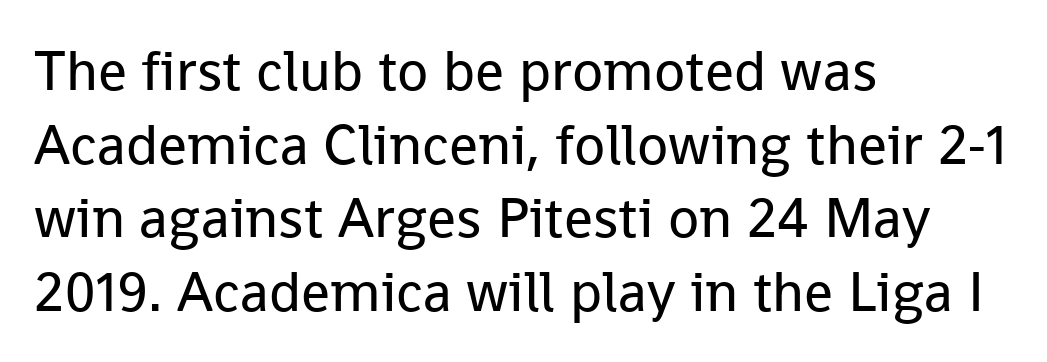
{"serif": "no", "italic": "no", "bold": "no", "weight": "regular", "width": "normal", "stroke_contrast": "low", "x_height": "medium", "monospaced": "no", "underline": "no", "align": "left", "line_spacing": "normal", "line_spacing_ratio": 1.29, "letter_spacing": "normal", "letter_spacing_em": 0.0, "glyph_px": 57}
